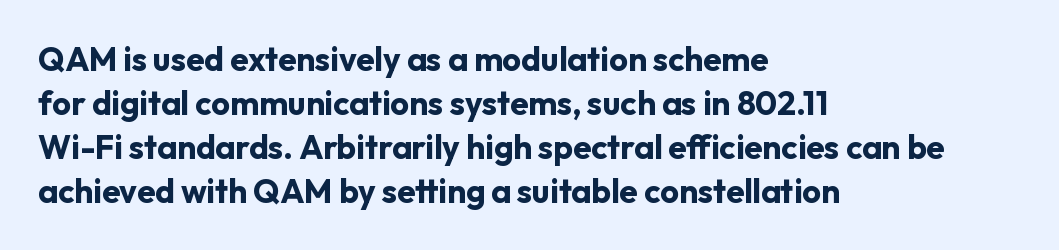
Do the characters align in a grid? No, the font is proportional. In terms of letterform style, serifs are entirely absent. The face used here has the dense, thick strokes of a bold. The rendering keeps characters at their native spacing.
